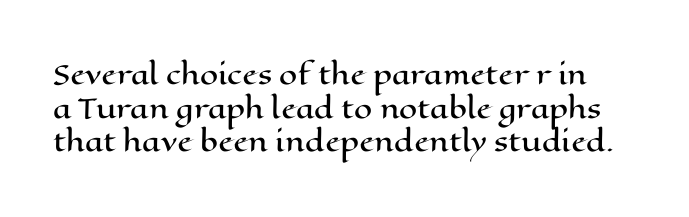
{"italic": "no", "underline": "no", "line_spacing": "normal", "line_spacing_ratio": 1.29, "letter_spacing": "normal", "letter_spacing_em": 0.0, "glyph_px": 26}
